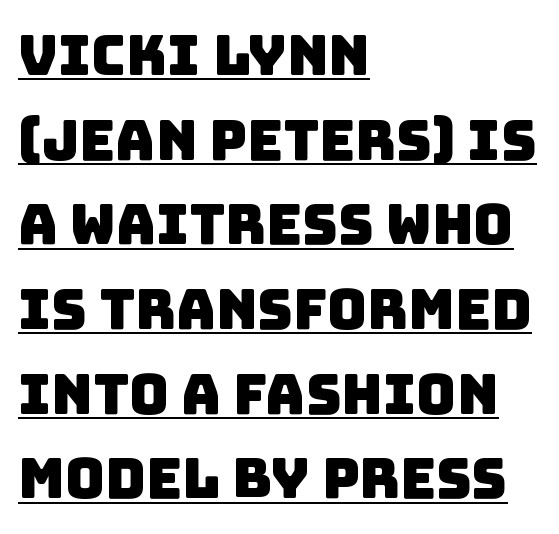
Q: Is the typeface a serif or a sans-serif typeface? A: Sans-serif.
Q: Is the text underlined? A: Yes.
Q: How is the paragraph aligned? A: Left-aligned.
Q: Is the spacing between letters normal or unusually wide? A: Normal.
Q: Is the spacing between lines tight, normal or loose? A: Normal.
Q: Width (condensed, normal, or wide)? A: Normal.
Q: Stroke contrast? A: Low.
Q: x-height? A: Large.
Q: Monospaced? A: No.
